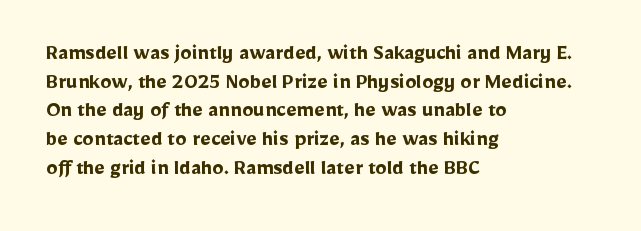
Q: Is the text bold? A: Yes.
Q: Is the text italic (slanted)? A: No, it is upright.
Q: Is the text underlined? A: No.
Q: How is the paragraph aligned? A: Left-aligned.
Q: Is the spacing between letters normal or unusually wide? A: Normal.
Q: Is the spacing between lines tight, normal or loose? A: Normal.
